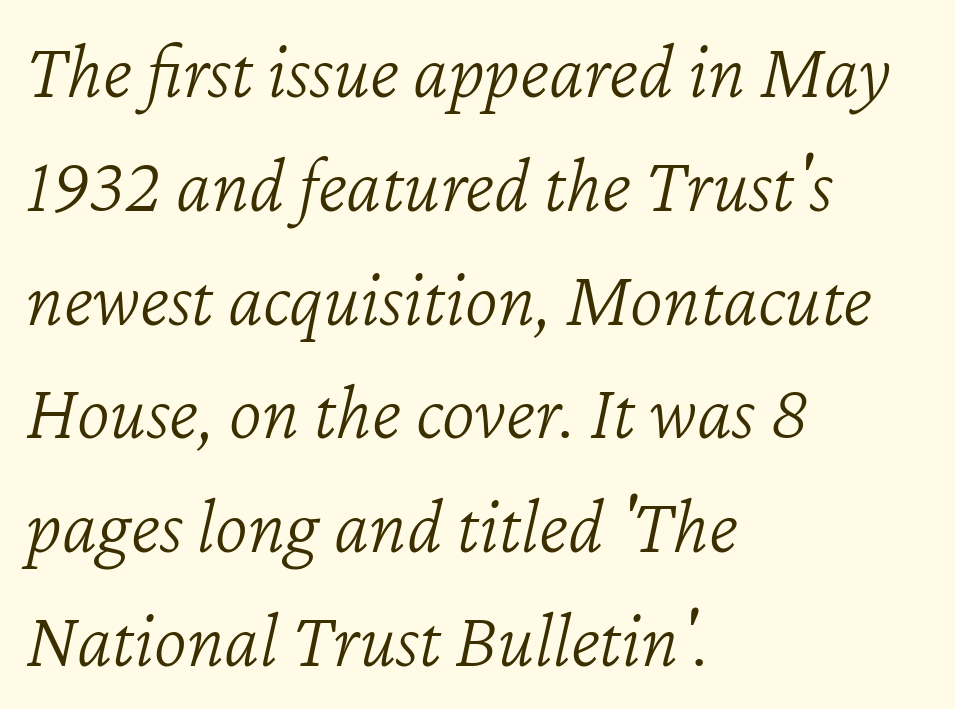
{"italic": "yes", "lean": "right", "slant_degrees": 12, "bold": "no", "weight": "light", "width": "normal", "stroke_contrast": "low", "x_height": "medium", "monospaced": "no", "underline": "no", "align": "left", "line_spacing": "normal", "line_spacing_ratio": 1.44, "letter_spacing": "normal", "letter_spacing_em": 0.0, "glyph_px": 79}
